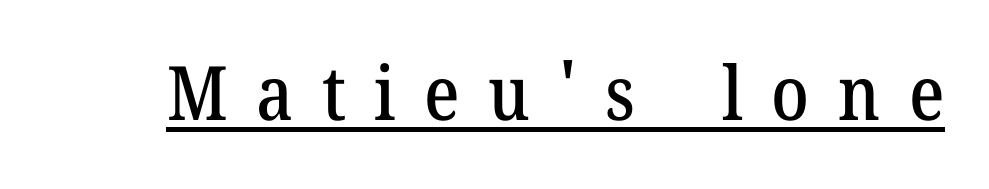
{"serif": "yes", "italic": "no", "width": "normal", "stroke_contrast": "medium", "x_height": "medium", "monospaced": "no", "underline": "yes", "letter_spacing": "wide", "letter_spacing_em": 0.38, "glyph_px": 75}
